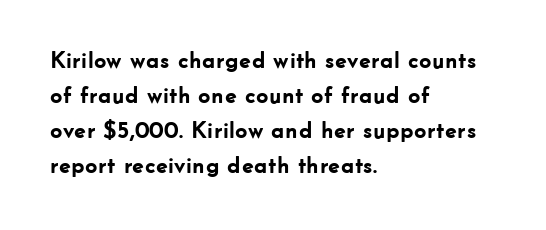
A classic flush-left, rag-right setting is used for this passage. The strokes are fattened all the way to bold. Plain, unruled lines of type. Tracking value appears to be zero — textbook default spacing.
